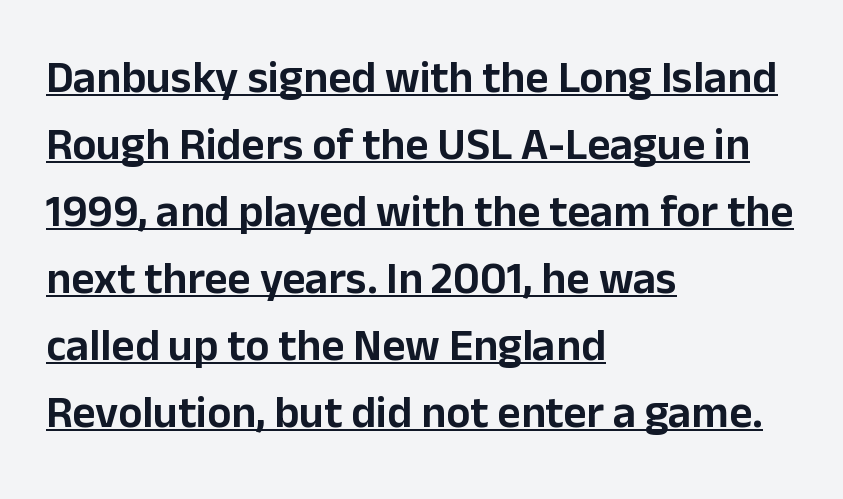
What kind of face is this? One without serifs — a sans. Summary of vertical rhythm: regular, with standard interline spacing. The lettering holds an erect, upright posture throughout. The glyphs are accompanied by a horizontal stroke just below them.
